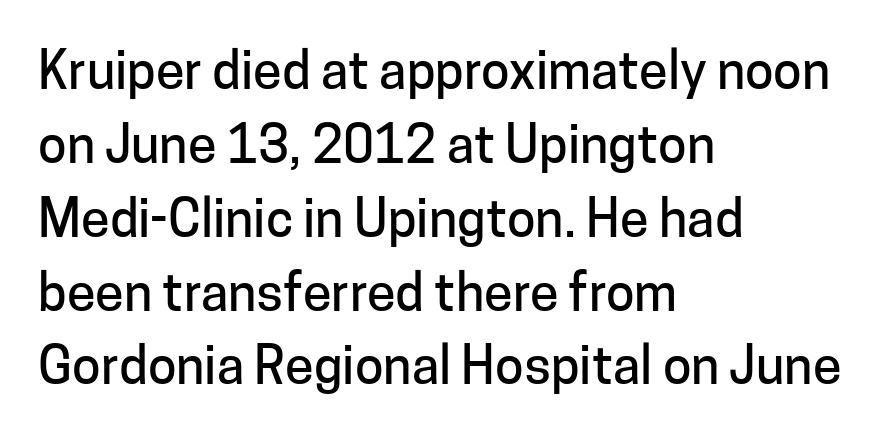
Regular leading. The string is rendered with underlining switched off. The passage shown is typed in a proportional face where columns would drift. Standard letterfit; no display-style spreading of the glyphs.
